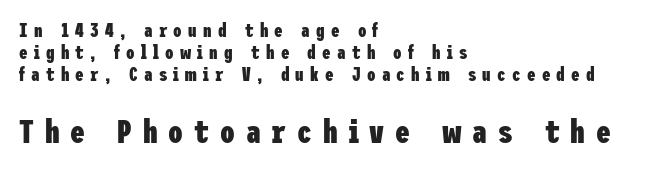
The image shows 33 px heavy, condensed sans-serif type, upright; set left-aligned, line spacing 1.16x, unusually wide letter spacing (+0.33 em), not underlined; the second (bottom) block is 1.74x larger; low stroke contrast and a medium x-height.
